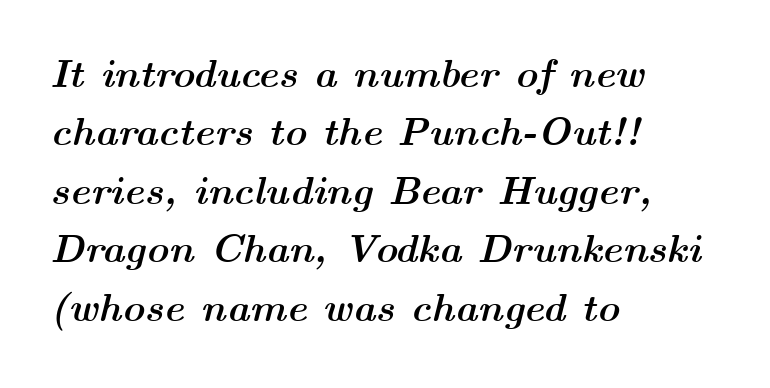
Q: Is the text bold? A: Yes.
Q: Is the text italic (slanted)? A: Yes, it leans right by about 14 degrees.
Q: Is the text underlined? A: No.
Q: How is the paragraph aligned? A: Left-aligned.
Q: Is the spacing between letters normal or unusually wide? A: Normal.
Q: Is the spacing between lines tight, normal or loose? A: Normal.
Q: Width (condensed, normal, or wide)? A: Wide.
Q: Stroke contrast? A: Medium.
Q: x-height? A: Medium.
Q: Monospaced? A: No.
